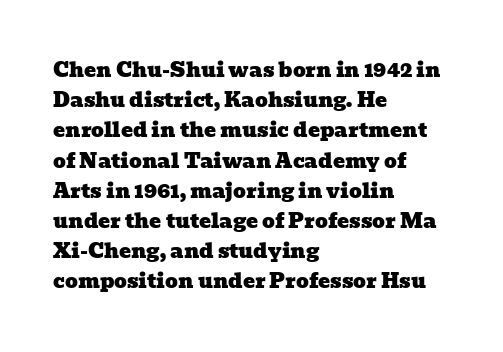
{"underline": "no", "align": "left", "line_spacing": "normal", "line_spacing_ratio": 1.51, "letter_spacing": "normal", "letter_spacing_em": 0.0, "glyph_px": 20}
